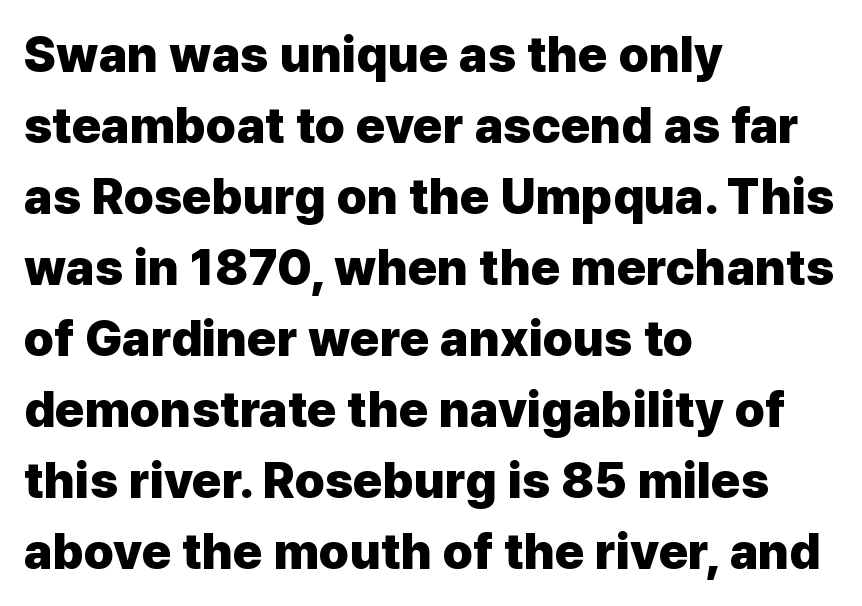
Q: Is the text bold? A: Yes.
Q: Is the text italic (slanted)? A: No, it is upright.
Q: Is the typeface a serif or a sans-serif typeface? A: Sans-serif.
Q: Is the text underlined? A: No.
Q: How is the paragraph aligned? A: Left-aligned.
Q: Is the spacing between letters normal or unusually wide? A: Normal.
Q: Is the spacing between lines tight, normal or loose? A: Normal.
Q: Width (condensed, normal, or wide)? A: Normal.
Q: Stroke contrast? A: Low.
Q: x-height? A: Medium.
Q: Monospaced? A: No.
